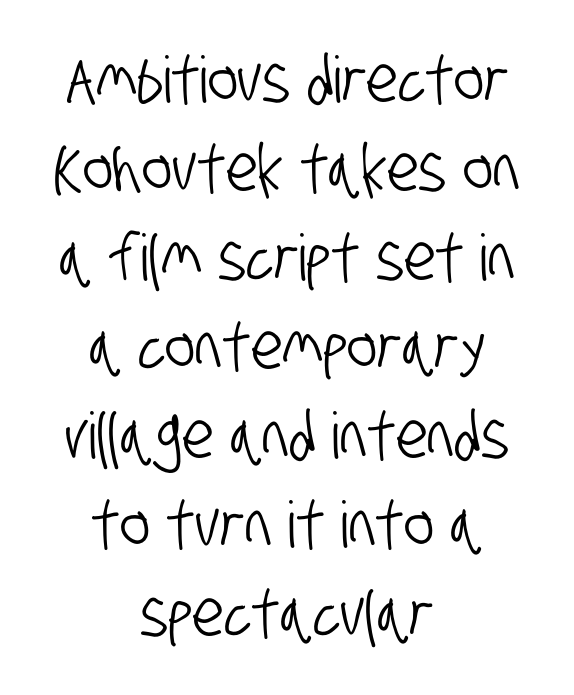
The image shows 64 px condensed sans-serif type; set centered, normal line spacing (1.39x), normal letter spacing, not underlined; low stroke contrast and a large x-height.
